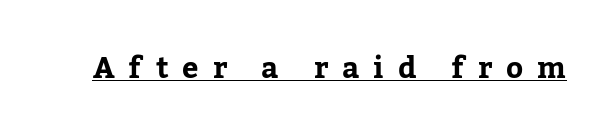
{"serif": "yes", "italic": "no", "width": "normal", "stroke_contrast": "low", "x_height": "medium", "monospaced": "no", "underline": "yes", "letter_spacing": "wide", "letter_spacing_em": 0.48, "glyph_px": 29}
